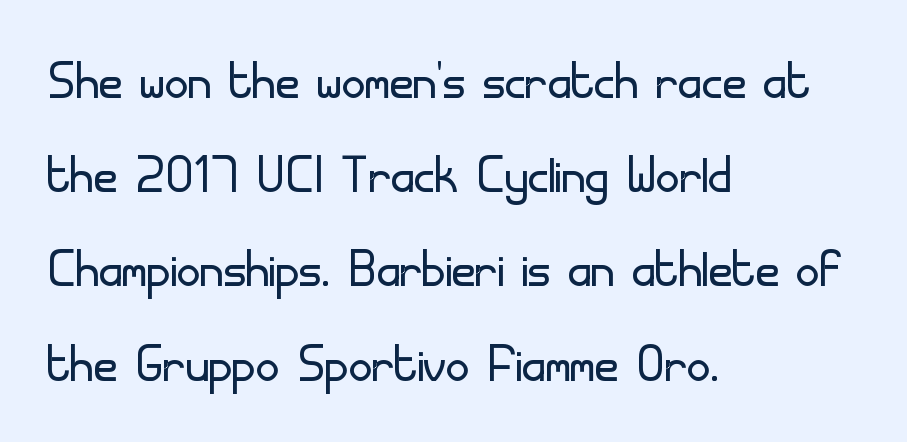
Q: Is the text bold? A: No.
Q: Is the text italic (slanted)? A: No, it is upright.
Q: Is the typeface a serif or a sans-serif typeface? A: Sans-serif.
Q: Is the text underlined? A: No.
Q: How is the paragraph aligned? A: Left-aligned.
Q: Is the spacing between letters normal or unusually wide? A: Normal.
Q: Is the spacing between lines tight, normal or loose? A: Normal.
Q: Width (condensed, normal, or wide)? A: Normal.
Q: Stroke contrast? A: Low.
Q: x-height? A: Small.
Q: Monospaced? A: No.
